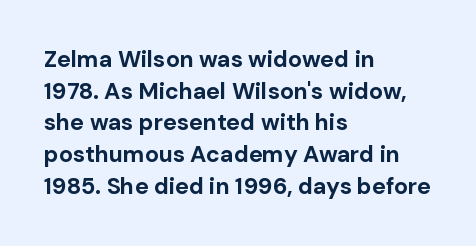
The lines are quadded left. Regular leading. Nothing unusual about the tracking: characters are spaced as the font intends. The font is running at its bold setting. Tall strokes in this sample are plumb rather than angled.
